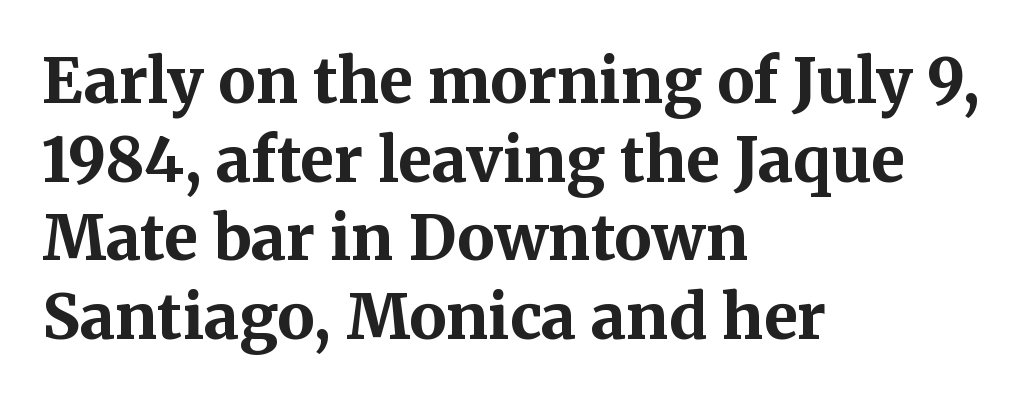
Q: Is the text bold? A: Yes.
Q: Is the text italic (slanted)? A: No, it is upright.
Q: Is the typeface a serif or a sans-serif typeface? A: Serif.
Q: Is the text underlined? A: No.
Q: How is the paragraph aligned? A: Left-aligned.
Q: Is the spacing between letters normal or unusually wide? A: Normal.
Q: Is the spacing between lines tight, normal or loose? A: Normal.
Q: Width (condensed, normal, or wide)? A: Normal.
Q: Stroke contrast? A: Medium.
Q: x-height? A: Medium.
Q: Monospaced? A: No.
